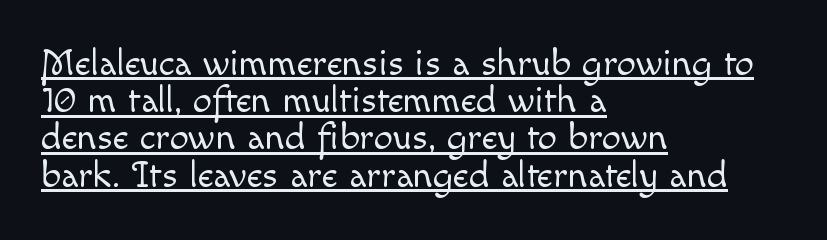
The image shows 38 px light type, upright; set left-aligned, tight line spacing (0.98x), normal letter spacing, underlined; a small x-height.
